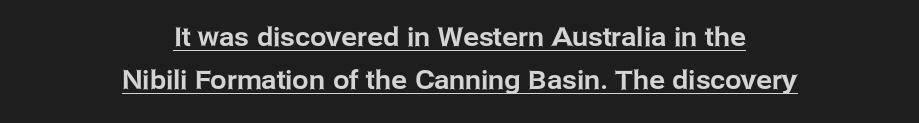
The line-height multiplier appears to be the usual default. A typesetter would mark this as roman, not italic. Underline: present. Observe the ordinary spacing: letters are neighbours, not strangers. Line starts and ends both wander, symmetrically.
